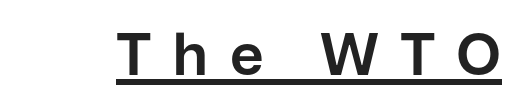
The image shows 59 px bold sans-serif type, upright; set unusually wide letter spacing (+0.36 em), underlined; low stroke contrast and a medium x-height.
